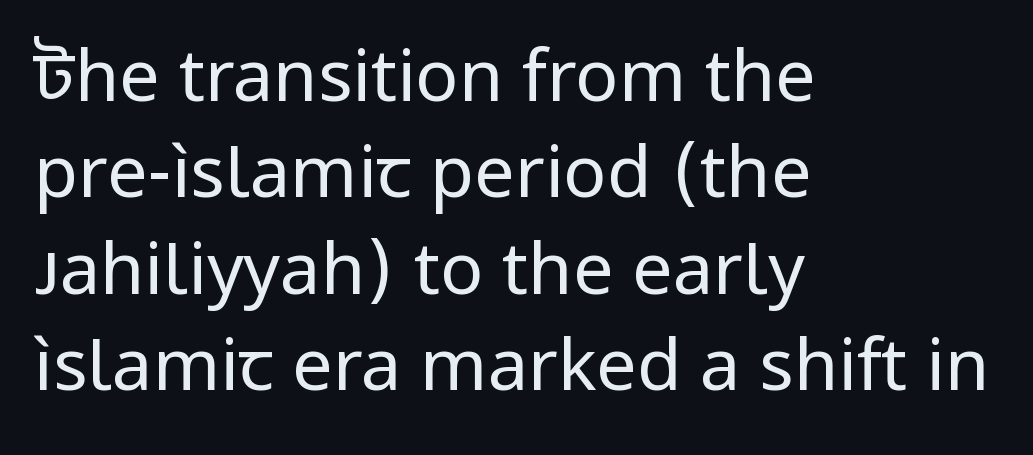
The leading is moderate, giving the passage an even texture. Here the glyphs are tracked normally, forming tight word shapes. A typesetter would mark this as roman, not italic. The strip under each line holds only bare page. This sample has the flowing, uneven cadence of proportional lettering. Each stroke keeps to a modest, everyday thickness or less.
